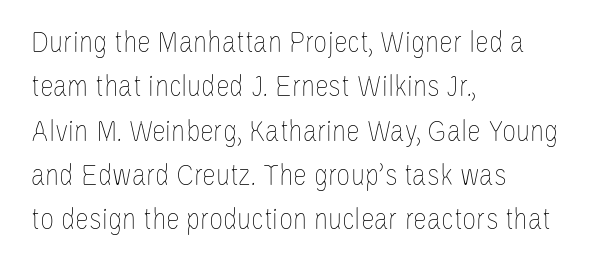
Q: Is the text bold? A: No.
Q: Is the text italic (slanted)? A: No, it is upright.
Q: Is the text underlined? A: No.
Q: How is the paragraph aligned? A: Left-aligned.
Q: Is the spacing between letters normal or unusually wide? A: Normal.
Q: Is the spacing between lines tight, normal or loose? A: Normal.
Q: Width (condensed, normal, or wide)? A: Condensed.
Q: Stroke contrast? A: Low.
Q: x-height? A: Large.
Q: Monospaced? A: No.
